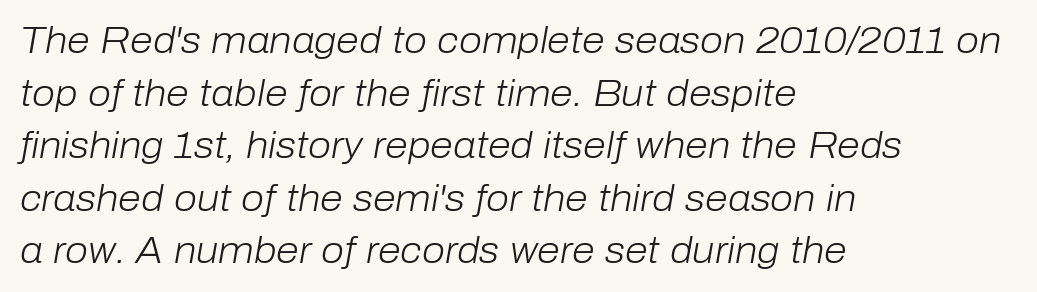
{"italic": "yes", "lean": "right", "slant_degrees": 10, "bold": "no", "weight": "light", "width": "normal", "stroke_contrast": "low", "x_height": "medium", "monospaced": "no", "underline": "no", "align": "left", "line_spacing": "normal", "line_spacing_ratio": 1.42, "letter_spacing": "normal", "letter_spacing_em": 0.0, "glyph_px": 37}
